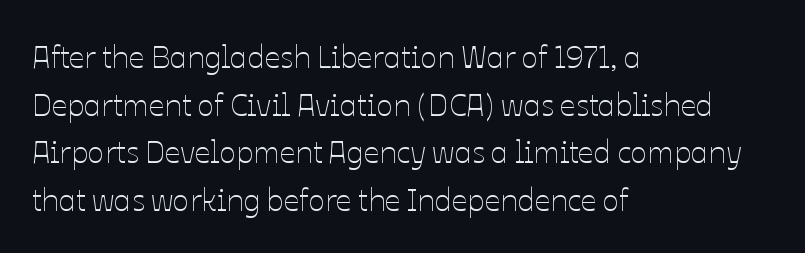
{"italic": "no", "bold": "no", "weight": "thin", "width": "normal", "stroke_contrast": "low", "x_height": "medium", "monospaced": "no", "underline": "no", "align": "left", "line_spacing": "normal", "line_spacing_ratio": 1.54, "letter_spacing": "normal", "letter_spacing_em": 0.0, "glyph_px": 31}
